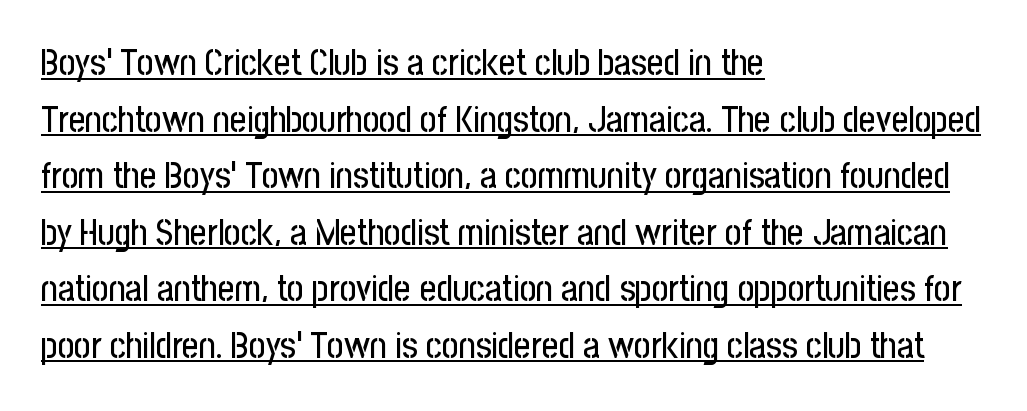
The image shows 36 px condensed sans-serif type, upright; set left-aligned, normal line spacing (1.57x), normal letter spacing, underlined; low stroke contrast and a medium x-height.
